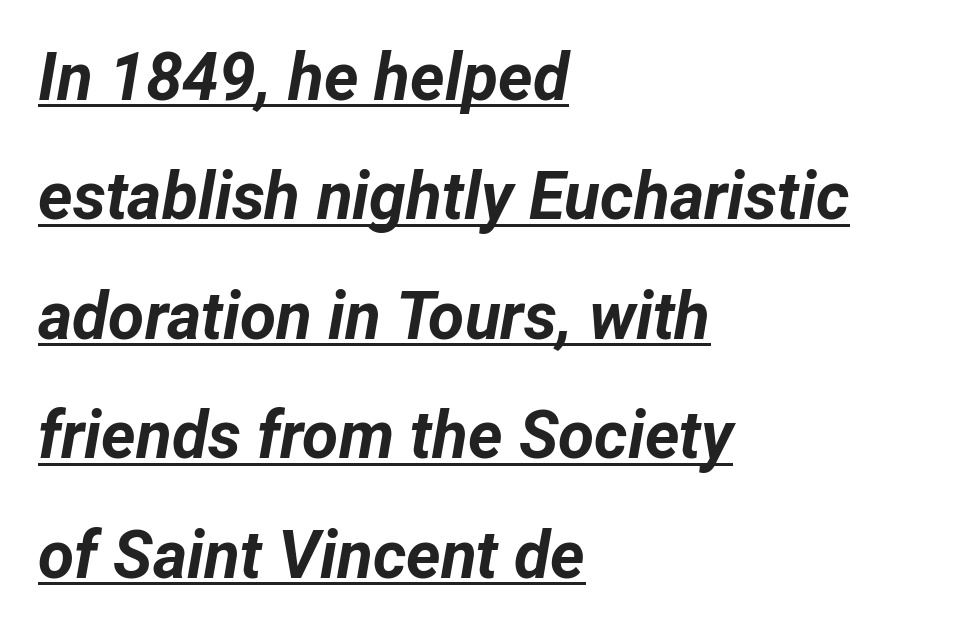
Q: Is the text bold? A: Yes.
Q: Is the text italic (slanted)? A: Yes, it leans right by about 12 degrees.
Q: Is the text underlined? A: Yes.
Q: How is the paragraph aligned? A: Left-aligned.
Q: Is the spacing between letters normal or unusually wide? A: Normal.
Q: Width (condensed, normal, or wide)? A: Normal.
Q: Stroke contrast? A: Low.
Q: x-height? A: Medium.
Q: Monospaced? A: No.
